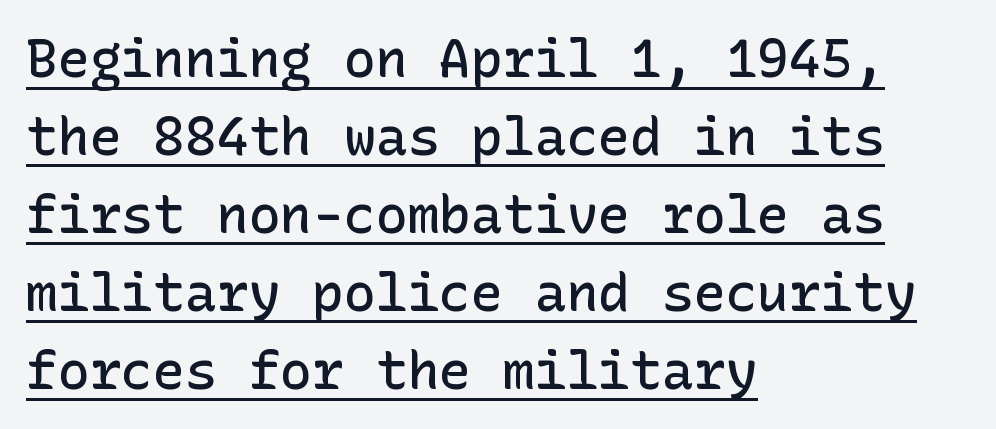
{"serif": "no", "italic": "no", "bold": "semi", "weight": "semibold", "width": "normal", "stroke_contrast": "low", "x_height": "medium", "underline": "yes", "align": "left", "line_spacing": "normal", "line_spacing_ratio": 1.47, "letter_spacing": "normal", "letter_spacing_em": 0.0, "glyph_px": 53}
